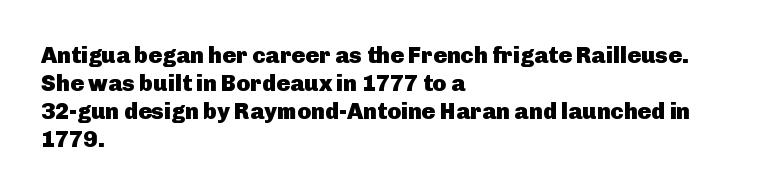
{"italic": "no", "bold": "yes", "underline": "no", "align": "left", "line_spacing_ratio": 1.22, "letter_spacing": "normal", "letter_spacing_em": 0.0, "glyph_px": 23}
